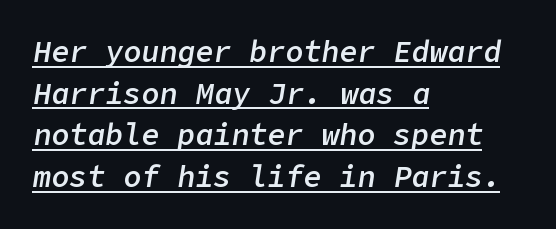
Q: Is the text bold? A: Semi-bold.
Q: Is the text italic (slanted)? A: Yes, it leans right by about 9 degrees.
Q: Is the text underlined? A: Yes.
Q: How is the paragraph aligned? A: Left-aligned.
Q: Is the spacing between letters normal or unusually wide? A: Normal.
Q: Is the spacing between lines tight, normal or loose? A: Normal.
Q: Width (condensed, normal, or wide)? A: Normal.
Q: Stroke contrast? A: Low.
Q: x-height? A: Medium.
